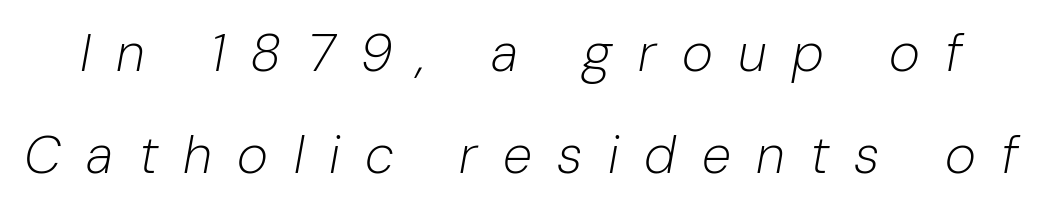
{"italic": "yes", "lean": "right", "slant_degrees": 10, "bold": "no", "weight": "light", "width": "normal", "stroke_contrast": "low", "x_height": "medium", "monospaced": "no", "underline": "no", "line_spacing": "loose", "line_spacing_ratio": 1.92, "letter_spacing": "wide", "letter_spacing_em": 0.48, "glyph_px": 53}
